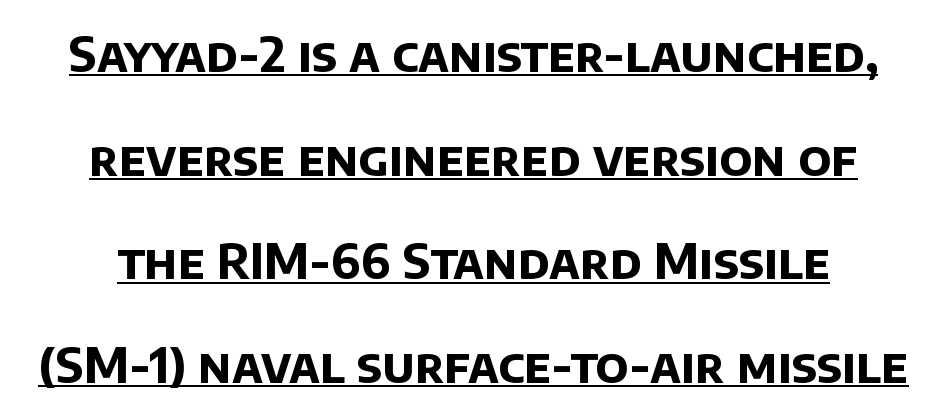
The image shows 48 px bold sans-serif type; set loose line spacing (2.16x), normal letter spacing, underlined; low stroke contrast and a large x-height.
